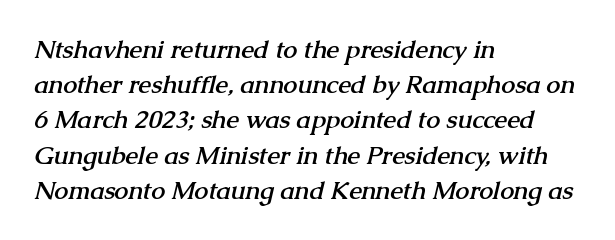
Underlining? Definitely not there. A full-strength bold gives these letters their thick strokes. The horizontal fit of the characters is conventional and even. These lines stack with their left ends in a neat column.
